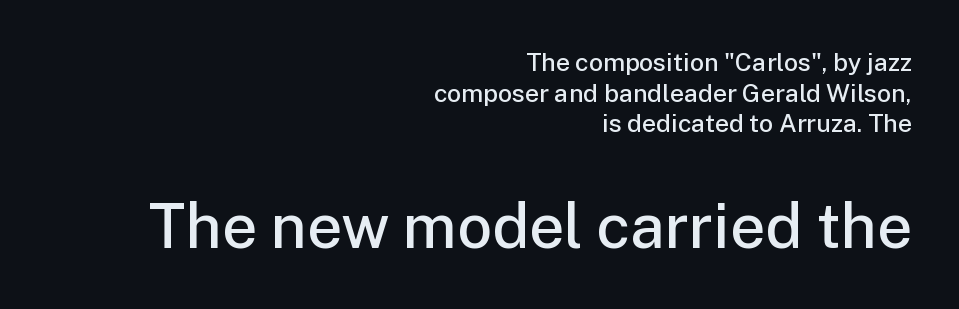
The strip under each line holds only bare page. Line ends are locked; line starts wander. Heft: intermediate — a semibold. Regarding serifs, this sample does without them. If you drew a line through each stem, it would be perfectly vertical.
